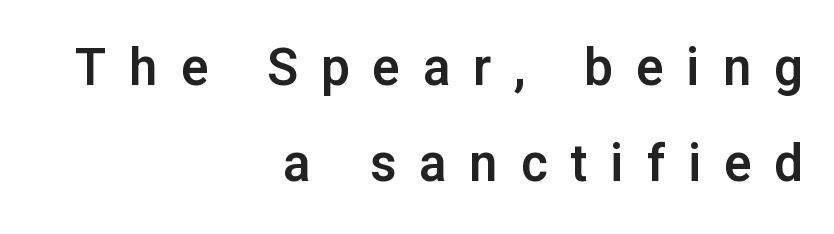
These lines stack with their right ends in a neat column. Posture: vertical. The baseline area is clear. Observe the absence of serifs on each vertical stroke in this sample. The horizontal fit of the characters is loose and conspicuously gappy. Think of a printed novel: that variable character pitch is what you see here.
